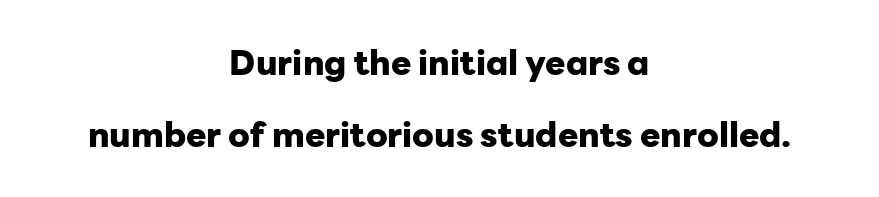
The type family on display is of the sans-serif kind. Caption: standard tracking, unaltered. The passage shown is not underscored anywhere. The font is running at its bold setting. This rendering uses center alignment, leaving both contours irregular but symmetric. The font's upright variant was chosen for this text.
